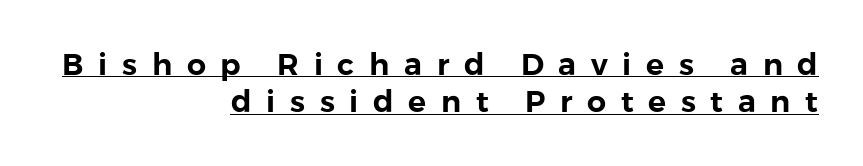
{"serif": "no", "italic": "no", "width": "normal", "x_height": "medium", "monospaced": "no", "underline": "yes", "align": "right", "line_spacing": "normal", "line_spacing_ratio": 1.25, "letter_spacing": "wide", "letter_spacing_em": 0.49, "glyph_px": 30}
